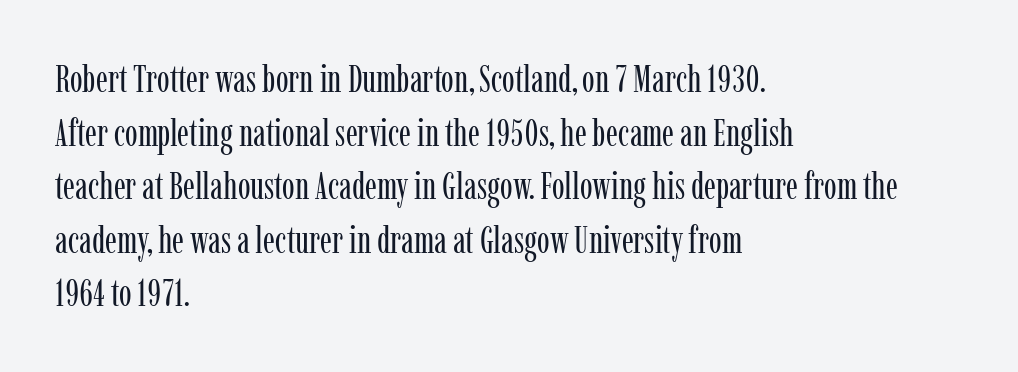
Type style note: has serifs. Varying glyph widths throughout — classic text-font behaviour. Is there much room between lines? A standard amount, neither cramped nor airy. The space directly below the letters is spotless.
